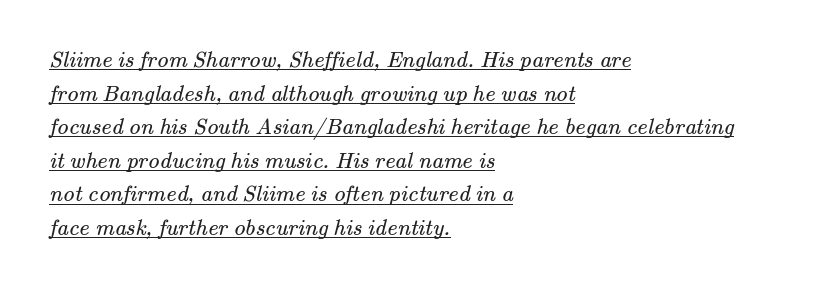
The image shows 23 px text type; set left-aligned, normal line spacing (1.46x), normal letter spacing, underlined.
